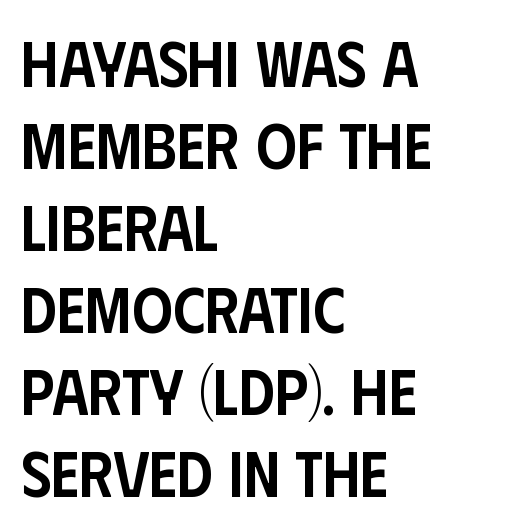
Look at the stroke-to-counter ratio: somewhat heavy, a semibold. These lines were composed using upright roman letters. A classic flush-left, rag-right setting is used for this passage. Lines of text with bare space underneath. If you measured baseline to baseline, you'd find a middling distance. The rendering uses natural spacing where letterforms have individual widths.
